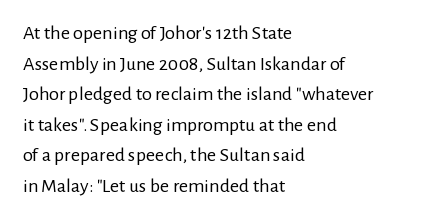
The image shows 20 px text type, upright; set left-aligned, normal line spacing (1.53x), normal letter spacing, not underlined.
